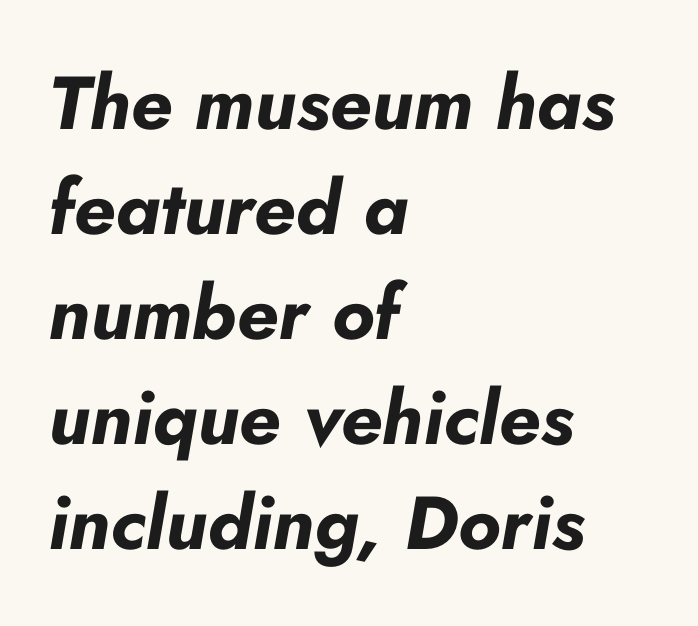
The image shows 75 px bold type, italic (leaning right); set left-aligned, normal line spacing (1.4x), normal letter spacing, not underlined; low stroke contrast and a small x-height.
